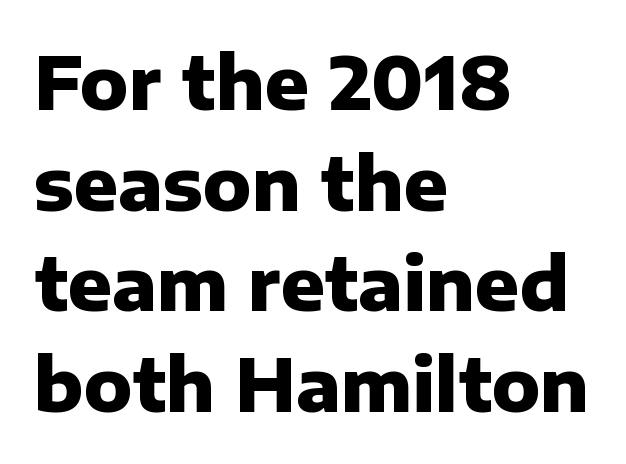
The image shows 73 px heavy sans-serif type, upright; set left-aligned, normal line spacing (1.38x), normal letter spacing, not underlined; low stroke contrast and a medium x-height.
